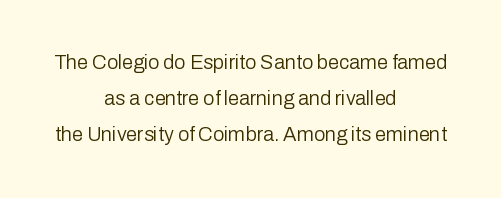
These lines were composed using upright roman letters. Nothing unusual about the tracking: characters are spaced as the font intends. A light-to-regular cut is what we see here. The strip under each line holds only bare page.
